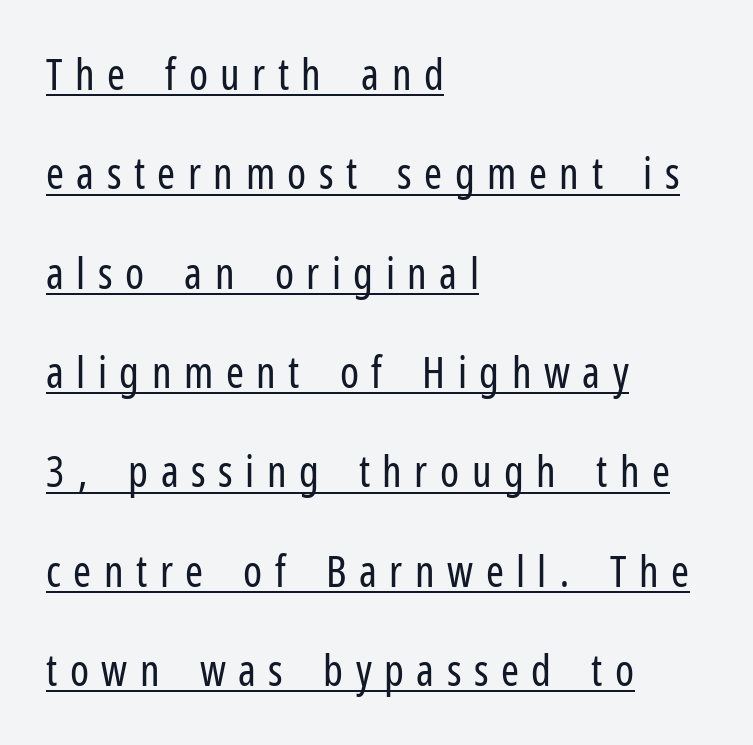
Q: Is the text bold? A: No.
Q: Is the text italic (slanted)? A: No, it is upright.
Q: Is the typeface a serif or a sans-serif typeface? A: Sans-serif.
Q: Is the text underlined? A: Yes.
Q: How is the paragraph aligned? A: Left-aligned.
Q: Is the spacing between letters normal or unusually wide? A: Unusually wide.
Q: Is the spacing between lines tight, normal or loose? A: Loose.
Q: Width (condensed, normal, or wide)? A: Condensed.
Q: Stroke contrast? A: Low.
Q: x-height? A: Medium.
Q: Monospaced? A: No.
